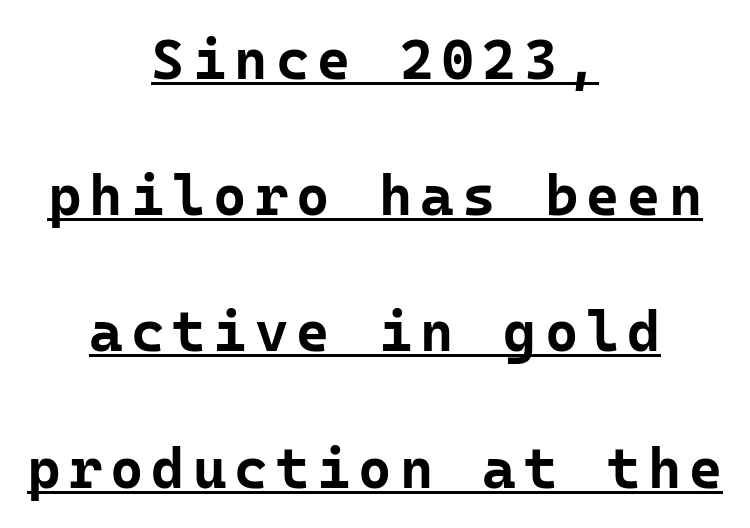
{"serif": "no", "italic": "no", "bold": "yes", "weight": "bold", "width": "normal", "stroke_contrast": "low", "x_height": "medium", "monospaced": "yes", "underline": "yes", "align": "center", "line_spacing": "loose", "line_spacing_ratio": 2.39, "glyph_px": 57}
